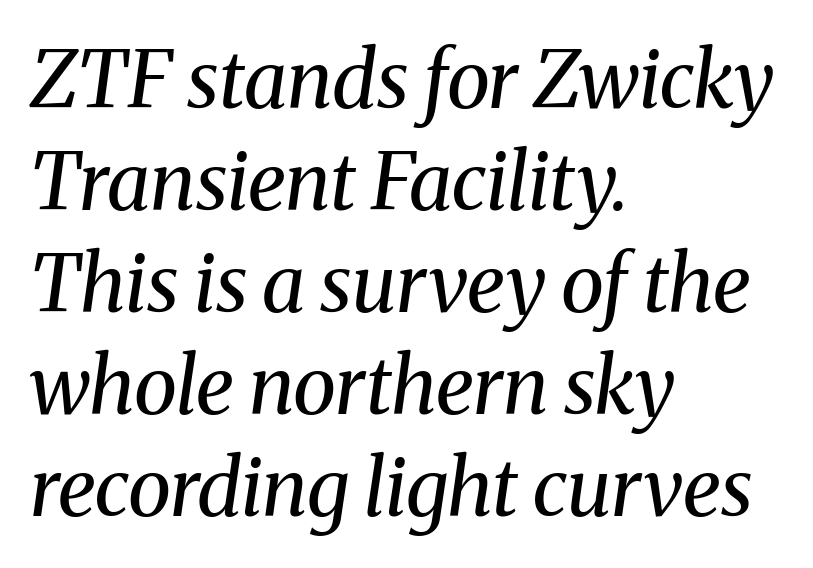
The image shows 79 px regular-weight serif type, italic (leaning right); set left-aligned, normal line spacing (1.29x), normal letter spacing, not underlined; medium stroke contrast and a medium x-height.
